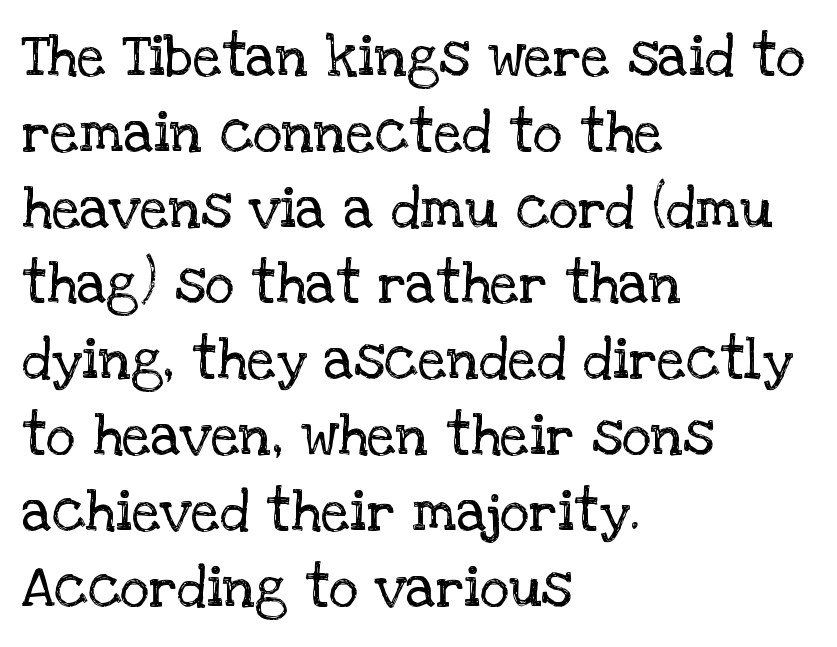
Q: Is the text bold? A: No.
Q: Is the text italic (slanted)? A: No, it is upright.
Q: Is the typeface a serif or a sans-serif typeface? A: Serif.
Q: Is the text underlined? A: No.
Q: How is the paragraph aligned? A: Left-aligned.
Q: Is the spacing between letters normal or unusually wide? A: Normal.
Q: Is the spacing between lines tight, normal or loose? A: Normal.
Q: Width (condensed, normal, or wide)? A: Normal.
Q: Stroke contrast? A: Low.
Q: x-height? A: Large.
Q: Monospaced? A: No.
